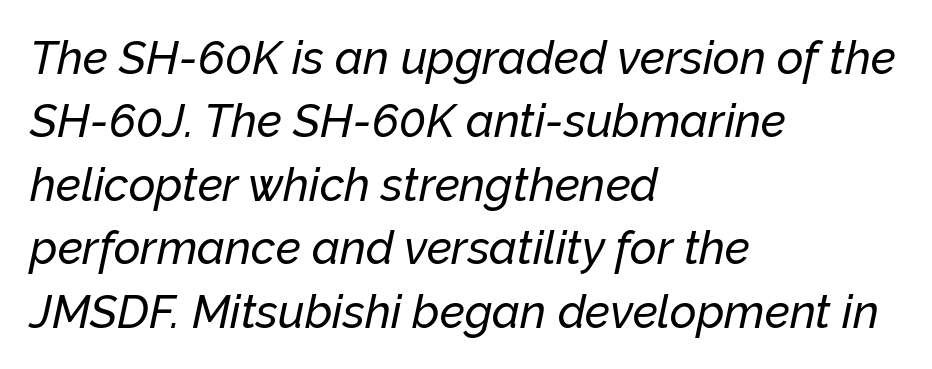
Q: Is the text italic (slanted)? A: Yes, it leans right by about 12 degrees.
Q: Is the text underlined? A: No.
Q: How is the paragraph aligned? A: Left-aligned.
Q: Is the spacing between letters normal or unusually wide? A: Normal.
Q: Is the spacing between lines tight, normal or loose? A: Normal.
Q: Width (condensed, normal, or wide)? A: Normal.
Q: Stroke contrast? A: Low.
Q: x-height? A: Medium.
Q: Monospaced? A: No.
